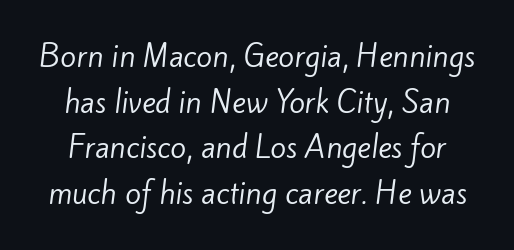
The rendering shows plain stroke endings on the letterforms — a sans-serif design. No word sits above an underline. Compared with typical body copy, the letter spacing here is the same. Regarding leading, the lines here are spaced in the standard way. These lines are rendered in a variable-pitch font. No letter is thick-stroked: the sample isn't bold.
